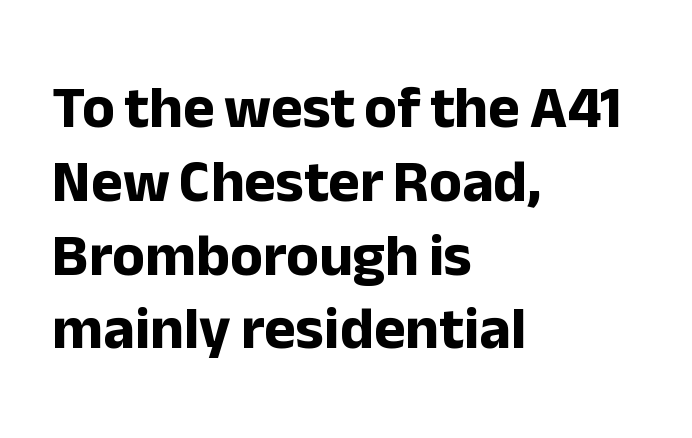
{"serif": "no", "italic": "no", "bold": "yes", "weight": "bold", "width": "normal", "stroke_contrast": "low", "x_height": "medium", "monospaced": "no", "underline": "no", "align": "left", "line_spacing_ratio": 1.23, "letter_spacing": "normal", "letter_spacing_em": 0.0, "glyph_px": 60}
